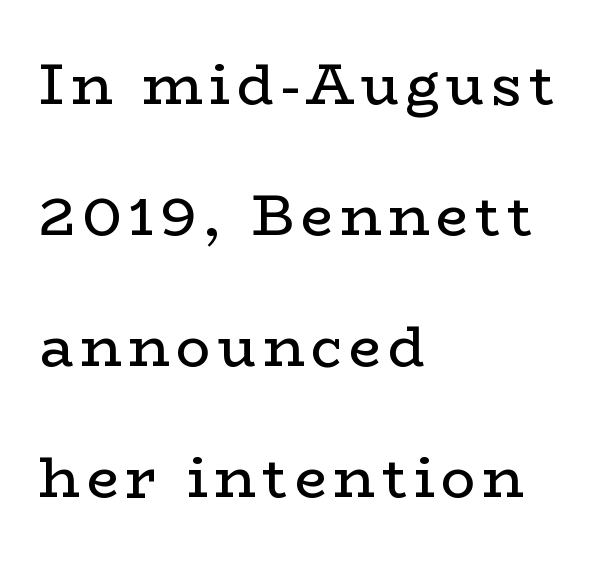
No extra ink here — the face is not bold. Just letters on the line, the space beneath them empty. The lines in this sample share a left origin and differ only in where they stop. Note the varied advance widths — an 'i' is clearly narrower than an 'm'. The axis of the letterforms is exactly vertical.
